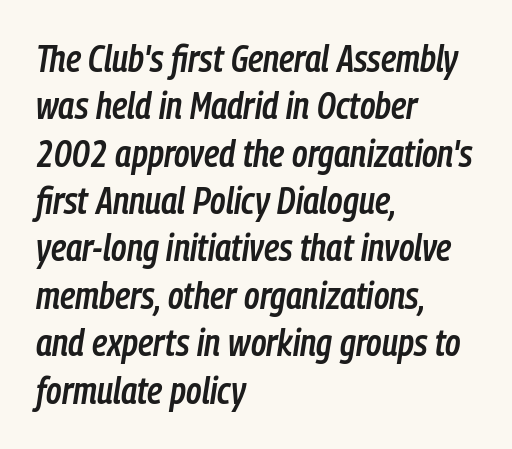
{"italic": "yes", "lean": "right", "slant_degrees": 9, "bold": "semi", "weight": "semibold", "width": "condensed", "stroke_contrast": "low", "x_height": "medium", "monospaced": "no", "underline": "no", "align": "left", "line_spacing": "normal", "line_spacing_ratio": 1.28, "letter_spacing": "normal", "letter_spacing_em": 0.0, "glyph_px": 37}
